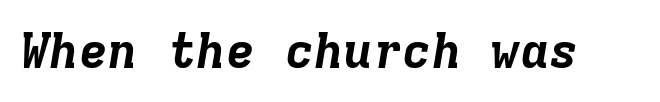
The image shows 49 px bold type, italic (leaning right), monospaced; set normal letter spacing, not underlined; low stroke contrast and a medium x-height.
